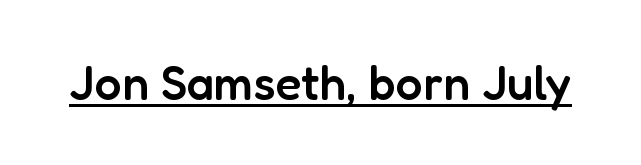
Each glyph is drawn with semibold strokes, heavier than normal yet not fully bold. A continuous stroke trails under the words, as in a hyperlink. Between one letter and the next there's only the usual sliver of space. Looks like regular typesetting: each glyph gets only the width it needs. This is the regular roman posture of the typeface. This is sans-serif lettering, the kind often seen on screens and signage.
